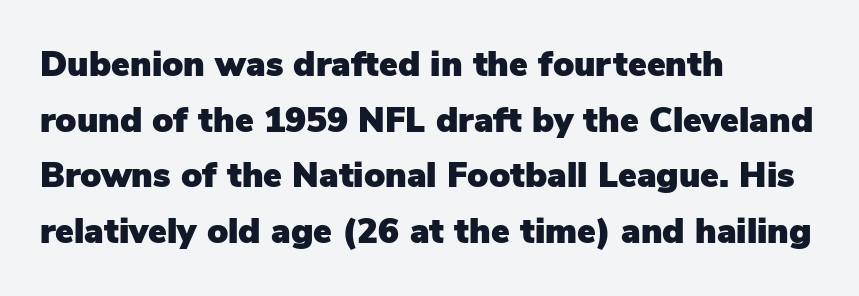
The image shows 35 px sans-serif type, upright; set left-aligned, normal line spacing (1.59x), normal letter spacing, not underlined; low stroke contrast and a medium x-height.
